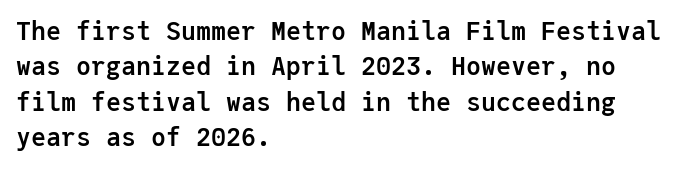
The strokes are fattened all the way to bold. Does the copy run flush right? No — it runs flush left. The face used here is rendered with its standard letterfit. Does the leading feel generous? No, just average. The typography opts for an upright posture over an oblique one.
